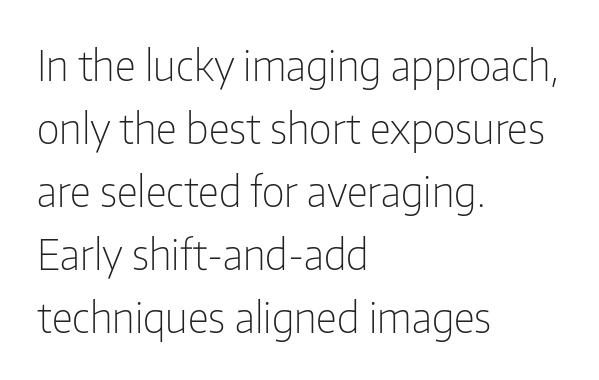
The image shows 42 px light, condensed sans-serif type, upright; set left-aligned, normal line spacing (1.5x), normal letter spacing, not underlined; low stroke contrast and a medium x-height.
